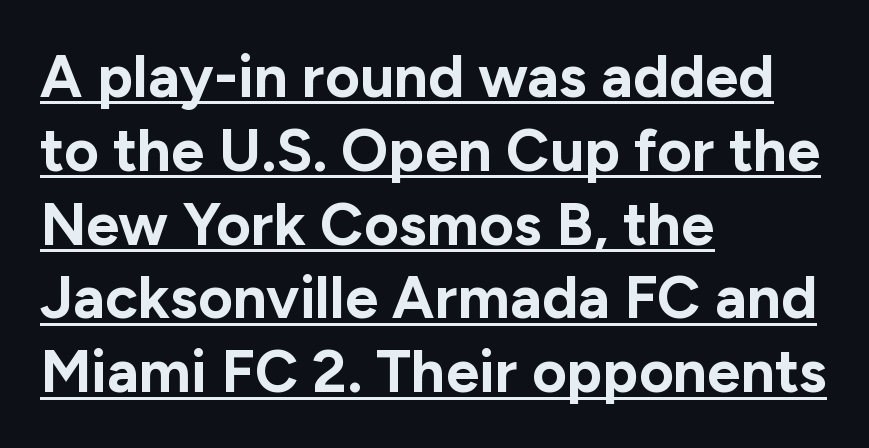
The image shows 60 px bold sans-serif type, upright; set left-aligned, line spacing 1.23x, normal letter spacing, underlined; low stroke contrast and a medium x-height.
